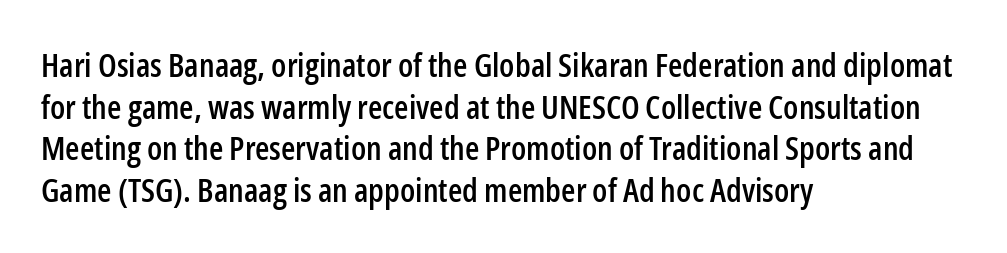
The image shows 33 px condensed sans-serif type, upright; set left-aligned, normal line spacing (1.26x), normal letter spacing, not underlined; low stroke contrast and a medium x-height.
